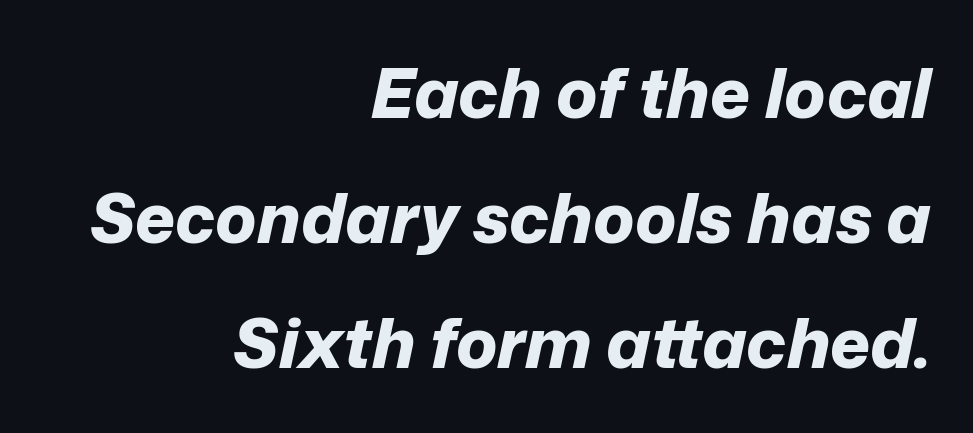
Strokes here are thick enough to call this a true bold. Looks like regular typesetting: each glyph gets only the width it needs. Descenders are the only things crossing below the line. The lines in this sample share a right terminus and differ only in where they begin. Nobody touched the tracking dial on this one. Italic? Definitely — the glyphs are oblique.
